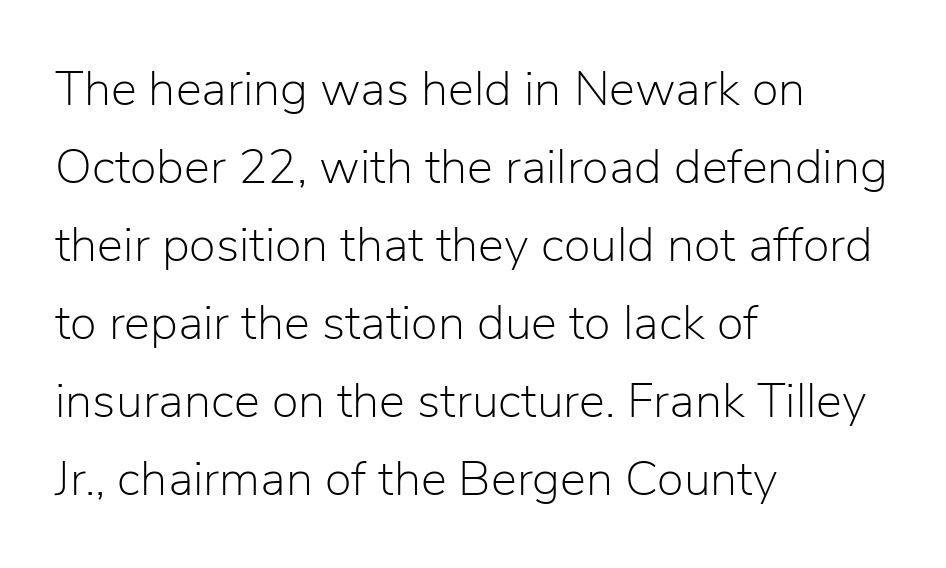
Q: Is the text bold? A: No.
Q: Is the text italic (slanted)? A: No, it is upright.
Q: Is the typeface a serif or a sans-serif typeface? A: Sans-serif.
Q: Is the text underlined? A: No.
Q: How is the paragraph aligned? A: Left-aligned.
Q: Is the spacing between letters normal or unusually wide? A: Normal.
Q: Is the spacing between lines tight, normal or loose? A: Normal.
Q: Width (condensed, normal, or wide)? A: Normal.
Q: Stroke contrast? A: Low.
Q: x-height? A: Medium.
Q: Monospaced? A: No.
